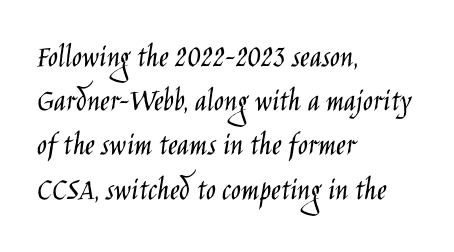
A bare baseline throughout the passage. The face used here is a sans, in the tradition of grotesques and geometrics. Standard letterfit; no display-style spreading of the glyphs. Is this a fixed-width face? No — the glyphs have proportional, varying widths.
